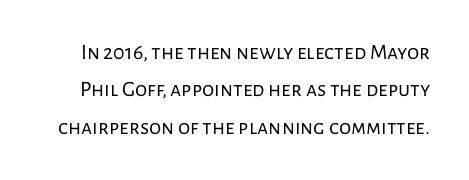
A normal amount of white space separates one row of letters from the next. You can tell it's not italic because the verticals are truly vertical. Has an underline been added? It has not. Each stroke keeps to a modest, everyday thickness or less. Each word holds together tightly as a unit, with standard inter-letter gaps.
